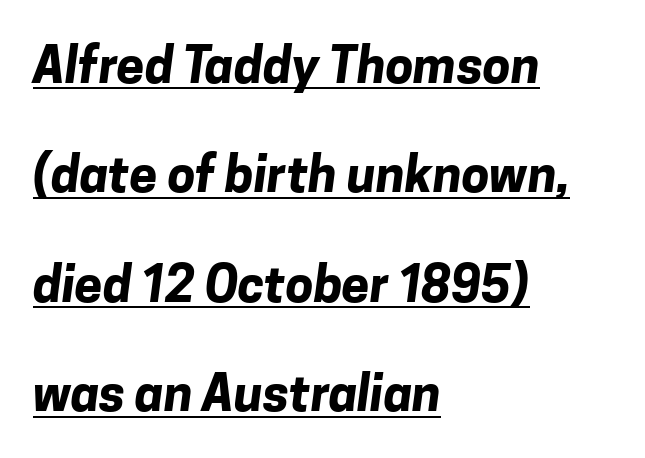
Characters follow at the spacing the type designer built in. This sample carries an underscore along the baseline area. Type style note: lacks serifs. A typesetter would call this proportional, since set widths differ per character. I'd describe the lettering as bold — thick and assertive.
